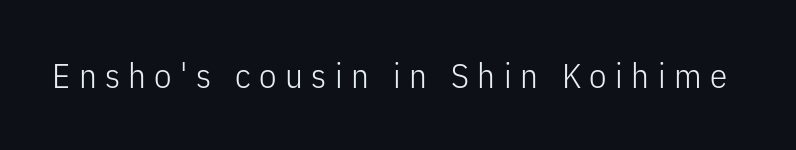
{"serif": "no", "italic": "no", "bold": "no", "weight": "light", "width": "condensed", "stroke_contrast": "low", "x_height": "medium", "monospaced": "no", "underline": "no", "letter_spacing": "wide", "letter_spacing_em": 0.24, "glyph_px": 35}
